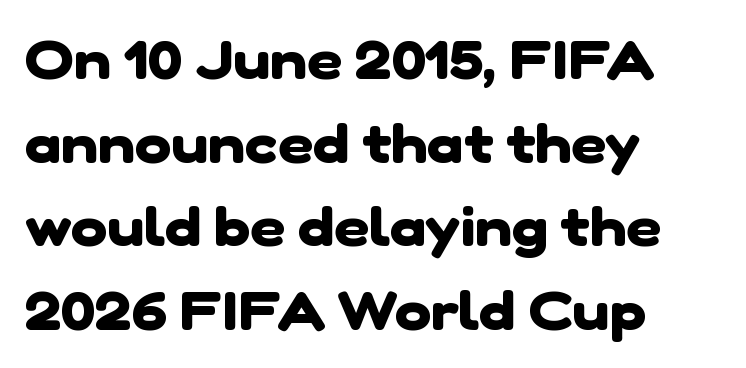
Q: Is the text bold? A: Yes.
Q: Is the typeface a serif or a sans-serif typeface? A: Sans-serif.
Q: Is the text underlined? A: No.
Q: How is the paragraph aligned? A: Left-aligned.
Q: Is the spacing between letters normal or unusually wide? A: Normal.
Q: Is the spacing between lines tight, normal or loose? A: Normal.
Q: Width (condensed, normal, or wide)? A: Normal.
Q: Stroke contrast? A: Low.
Q: x-height? A: Medium.
Q: Monospaced? A: No.
